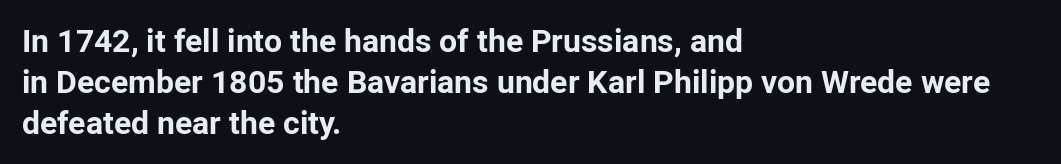
Q: Is the text bold? A: Yes.
Q: Is the text italic (slanted)? A: No, it is upright.
Q: Is the typeface a serif or a sans-serif typeface? A: Sans-serif.
Q: Is the text underlined? A: No.
Q: How is the paragraph aligned? A: Left-aligned.
Q: Is the spacing between letters normal or unusually wide? A: Normal.
Q: Is the spacing between lines tight, normal or loose? A: Normal.
Q: Width (condensed, normal, or wide)? A: Normal.
Q: Stroke contrast? A: Low.
Q: x-height? A: Medium.
Q: Monospaced? A: No.
